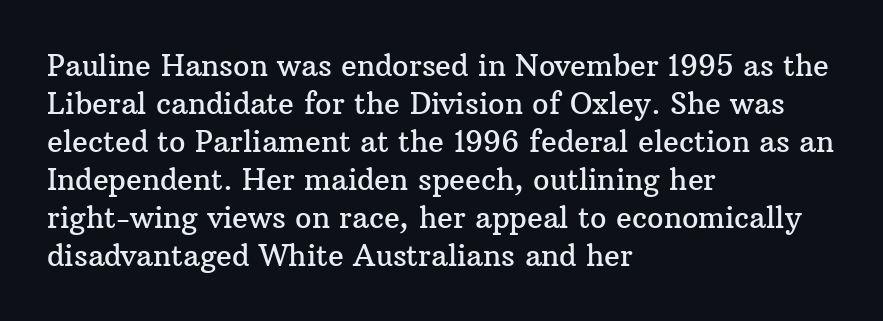
The image shows 29 px serif type, upright; set left-aligned, normal line spacing (1.31x), normal letter spacing, not underlined; medium stroke contrast and a medium x-height.
